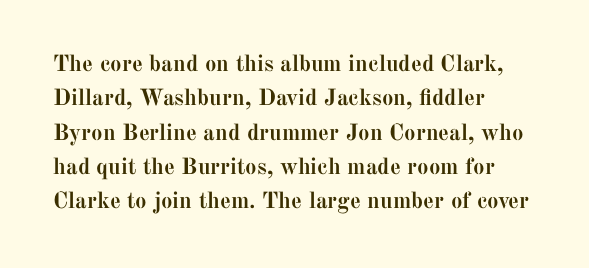
Q: Is the text bold? A: Yes.
Q: Is the text italic (slanted)? A: No, it is upright.
Q: Is the text underlined? A: No.
Q: How is the paragraph aligned? A: Left-aligned.
Q: Is the spacing between letters normal or unusually wide? A: Normal.
Q: Is the spacing between lines tight, normal or loose? A: Normal.
